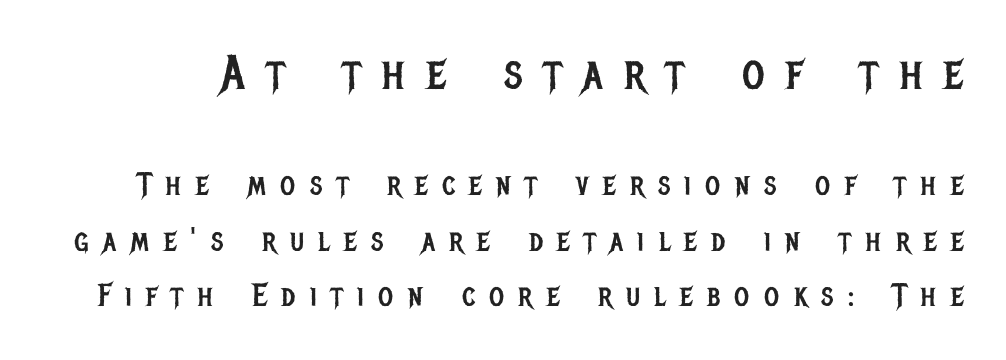
Rule under the text: the space is simply empty. Size contrast runs from large at the top to small at the bottom. Tracking here is generous; glyphs stand well apart from one another. Spacing verdict: proportional, widths tailored to each character. A light-to-regular cut is what we see here.
